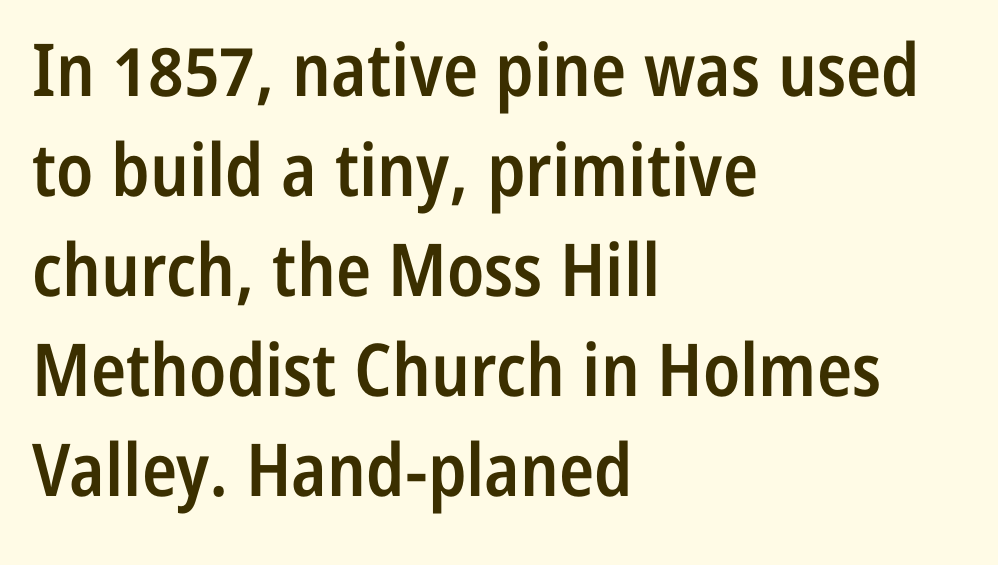
The image shows 73 px semibold, condensed sans-serif type, upright; set left-aligned, normal line spacing (1.37x), normal letter spacing, not underlined; low stroke contrast and a medium x-height.
